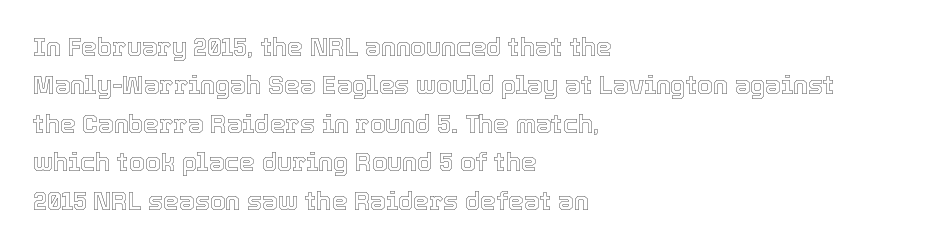
The image shows 25 px text type, upright; set left-aligned, normal line spacing (1.54x), normal letter spacing, not underlined.
